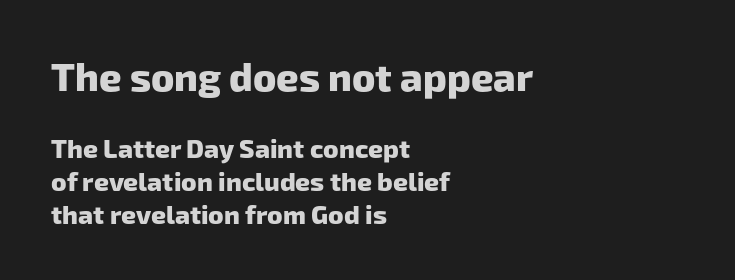
Q: Is the text bold? A: Yes.
Q: Is the typeface a serif or a sans-serif typeface? A: Sans-serif.
Q: Is the text underlined? A: No.
Q: How is the paragraph aligned? A: Left-aligned.
Q: Is the spacing between letters normal or unusually wide? A: Normal.
Q: Is the spacing between lines tight, normal or loose? A: Normal.
Q: Which block of text is set in a larger size, the first (top) or the second (bottom)? A: The first (top) one.
Q: Width (condensed, normal, or wide)? A: Normal.
Q: Stroke contrast? A: Low.
Q: x-height? A: Medium.
Q: Monospaced? A: No.
